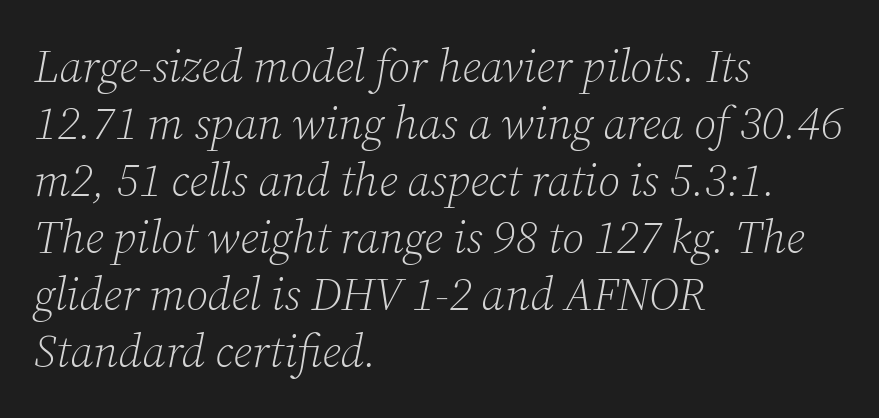
The image shows 46 px light serif type, italic (leaning right); set left-aligned, line spacing 1.24x, normal letter spacing, not underlined; low stroke contrast and a medium x-height.
